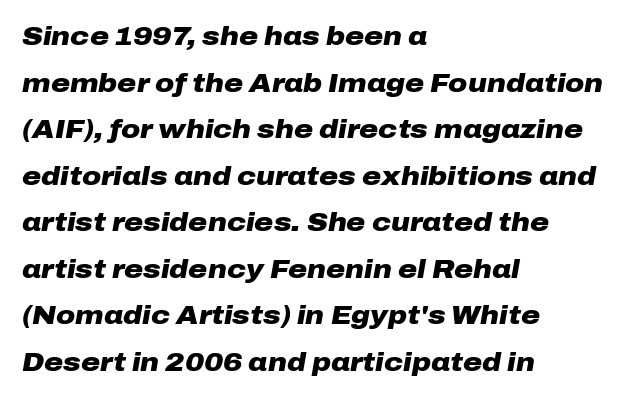
{"italic": "yes", "lean": "right", "slant_degrees": 10, "bold": "yes", "underline": "no", "align": "left", "line_spacing_ratio": 1.79, "letter_spacing": "normal", "letter_spacing_em": 0.0, "glyph_px": 26}
